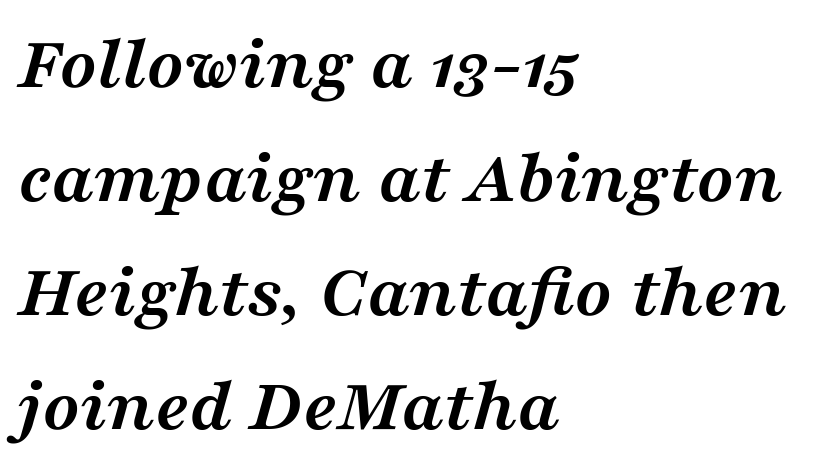
Letters rest on an invisible, unmarked baseline. These lines are rendered in a variable-pitch font. This sample uses an oblique cut, with every glyph tilted off the vertical. The passage shown is typeset with a serif family.
